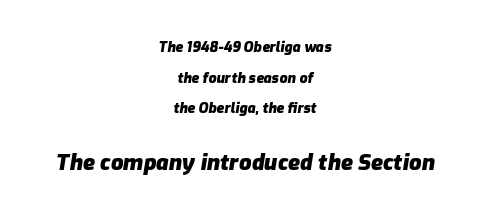
This sample trades compactness for vertical openness between lines. Short and long lines alike share a common midpoint. In terms of weight, the rendering is a true, heavy bold. The string is rendered with underlining switched off. Observe the lean: these are italic letterforms.
